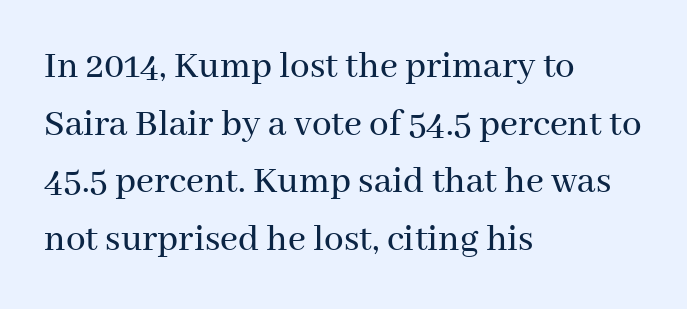
The rendering shows small feet on the letterforms — a serif design. Letter spacing: default. Here the designer chose a conventional face with non-uniform glyph widths. The axis of the letterforms is exactly vertical. Underline: absent.
